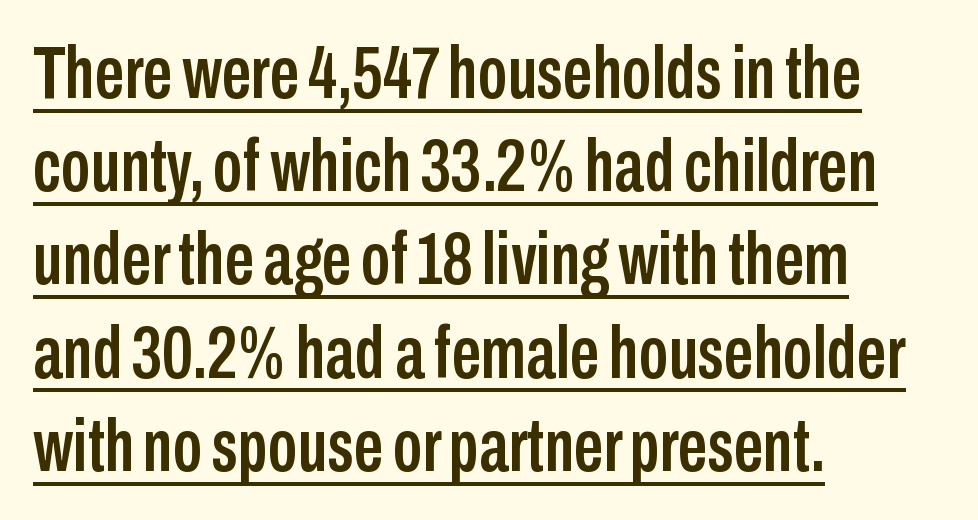
Q: Is the text italic (slanted)? A: No, it is upright.
Q: Is the typeface a serif or a sans-serif typeface? A: Sans-serif.
Q: Is the text underlined? A: Yes.
Q: How is the paragraph aligned? A: Left-aligned.
Q: Is the spacing between letters normal or unusually wide? A: Normal.
Q: Is the spacing between lines tight, normal or loose? A: Normal.
Q: Width (condensed, normal, or wide)? A: Condensed.
Q: Stroke contrast? A: Low.
Q: x-height? A: Medium.
Q: Monospaced? A: No.
